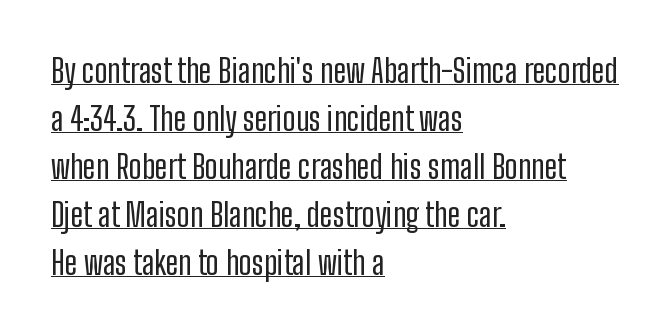
I'd call this a sans setting — the letters go barefoot. Does the leading feel generous? No, just average. No extra tracking has been applied to these lines. Underlined type. Here the designer chose a conventional face with non-uniform glyph widths. In CSS terms this would be text-align: left.
